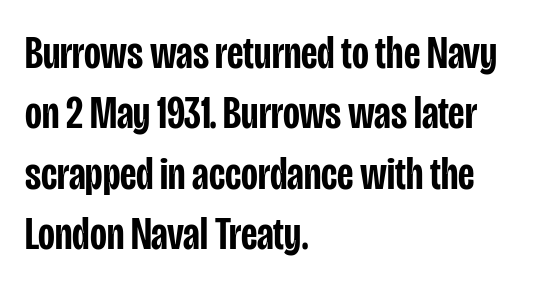
Q: Is the text bold? A: Semi-bold.
Q: Is the text italic (slanted)? A: No, it is upright.
Q: Is the typeface a serif or a sans-serif typeface? A: Sans-serif.
Q: Is the text underlined? A: No.
Q: How is the paragraph aligned? A: Left-aligned.
Q: Is the spacing between letters normal or unusually wide? A: Normal.
Q: Is the spacing between lines tight, normal or loose? A: Normal.
Q: Width (condensed, normal, or wide)? A: Condensed.
Q: Stroke contrast? A: Low.
Q: x-height? A: Large.
Q: Monospaced? A: No.
